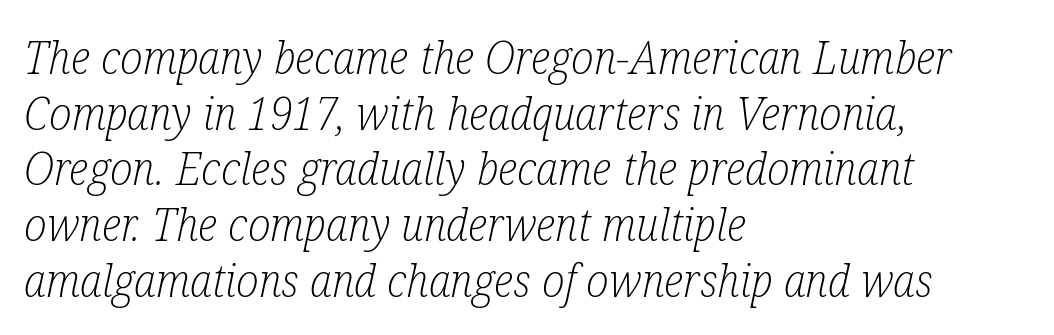
Letters rest on an invisible, unmarked baseline. Heft: none added — not bold. Words appear dense and cohesive because spacing is normal. The typography opts for an oblique posture over an upright one. Visually the block forms a straight wall on the left and a jagged coastline on the right. Do the characters align in a grid? No, the font is proportional.
